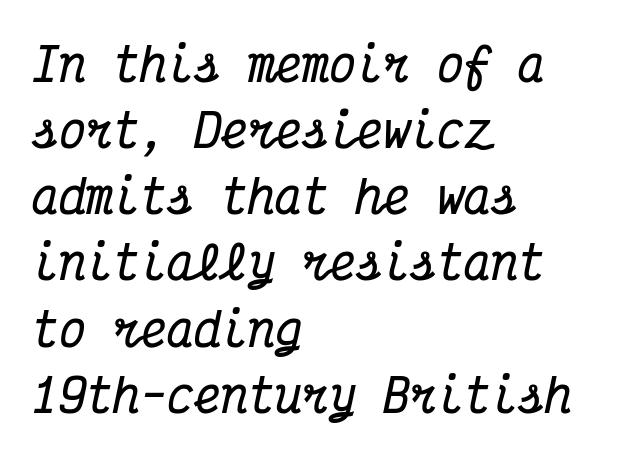
{"serif": "yes", "italic": "yes", "lean": "right", "slant_degrees": 12, "bold": "yes", "weight": "bold", "width": "condensed", "stroke_contrast": "medium", "x_height": "medium", "monospaced": "yes", "underline": "no", "align": "left", "line_spacing": "normal", "line_spacing_ratio": 1.47, "letter_spacing": "normal", "letter_spacing_em": 0.0, "glyph_px": 45}
